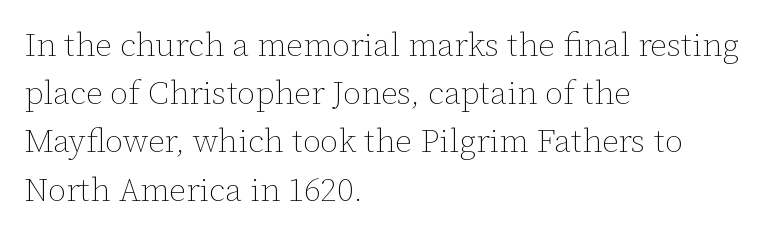
A typesetter would mark this as roman, not italic. Is this a fixed-width face? No — the glyphs have proportional, varying widths. Tracking value appears to be zero — textbook default spacing. The baseline area is clear.
